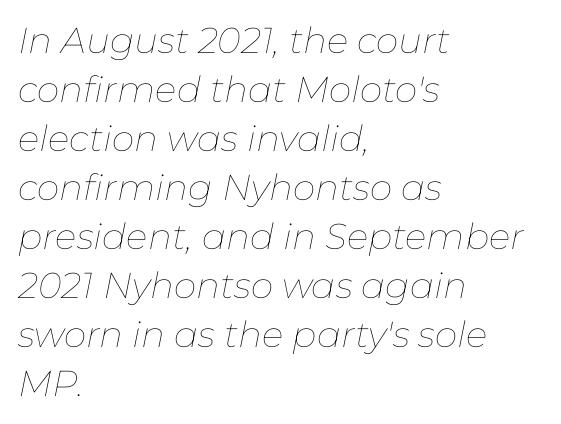
{"italic": "yes", "lean": "right", "slant_degrees": 11, "bold": "no", "weight": "thin", "width": "normal", "stroke_contrast": "low", "x_height": "medium", "monospaced": "no", "underline": "no", "align": "left", "line_spacing": "normal", "line_spacing_ratio": 1.36, "letter_spacing": "normal", "letter_spacing_em": 0.0, "glyph_px": 36}
